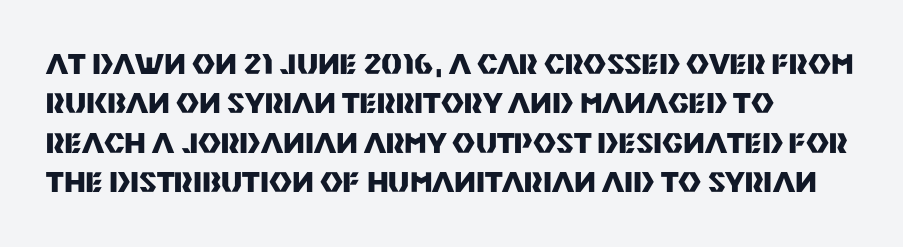
Reading down the block, your eye returns to a fixed left position each line. Regular leading. Is this a fixed-width face? No — the glyphs have proportional, varying widths. Look at the tracking — it's just the regular setting, nothing added. Descenders hang freely into open space.
